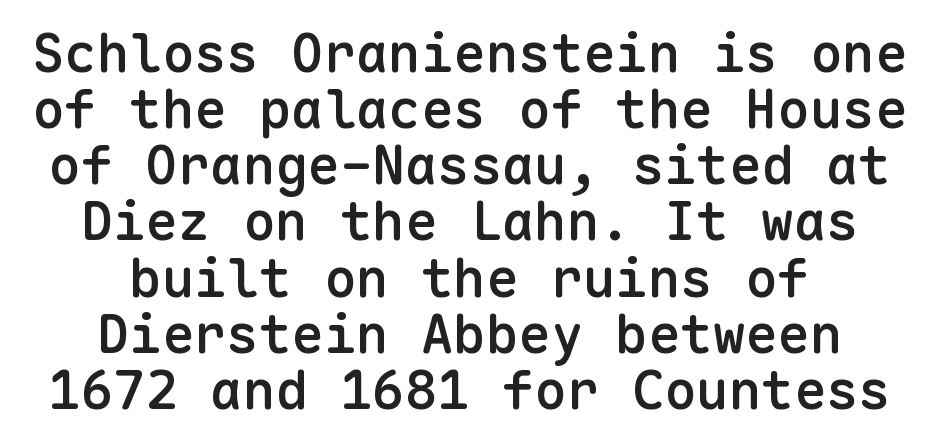
Q: Is the text bold? A: Semi-bold.
Q: Is the text italic (slanted)? A: No, it is upright.
Q: Is the typeface a serif or a sans-serif typeface? A: Sans-serif.
Q: Is the text underlined? A: No.
Q: How is the paragraph aligned? A: Centered.
Q: Is the spacing between letters normal or unusually wide? A: Normal.
Q: Is the spacing between lines tight, normal or loose? A: Tight.
Q: Width (condensed, normal, or wide)? A: Normal.
Q: Stroke contrast? A: Low.
Q: x-height? A: Medium.
Q: Monospaced? A: Yes.
